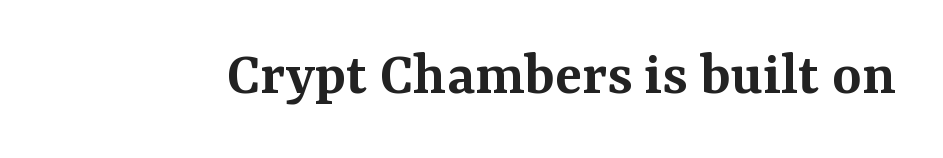
Q: Is the text bold? A: Semi-bold.
Q: Is the text italic (slanted)? A: No, it is upright.
Q: Is the typeface a serif or a sans-serif typeface? A: Serif.
Q: Is the text underlined? A: No.
Q: Is the spacing between letters normal or unusually wide? A: Normal.
Q: Width (condensed, normal, or wide)? A: Normal.
Q: Stroke contrast? A: Medium.
Q: x-height? A: Medium.
Q: Monospaced? A: No.
